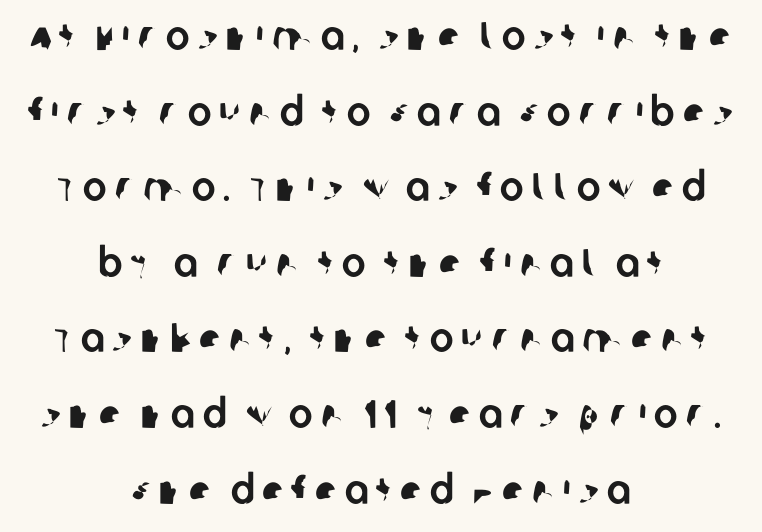
The image shows 40 px sans-serif type; set centered, line spacing 1.89x, unusually wide letter spacing (+0.2 em), not underlined; low stroke contrast and a large x-height.
